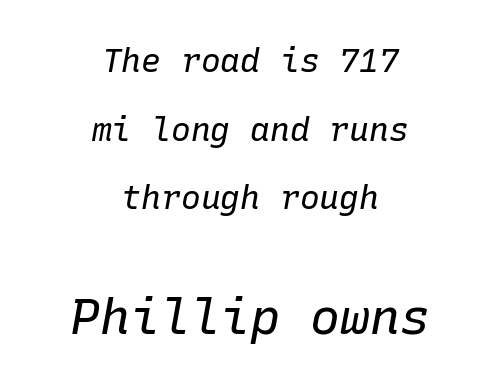
{"italic": "yes", "lean": "right", "slant_degrees": 10, "bold": "no", "weight": "regular", "width": "normal", "stroke_contrast": "low", "x_height": "medium", "monospaced": "yes", "underline": "no", "align": "center", "line_spacing": "loose", "line_spacing_ratio": 2.08, "letter_spacing": "normal", "letter_spacing_em": 0.0, "larger_block": "second", "size_ratio": 1.52, "glyph_px": 50}
